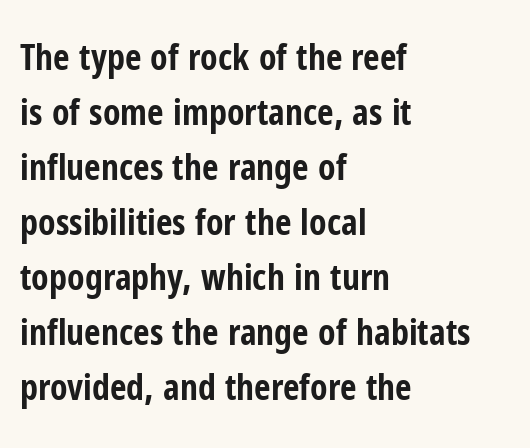
Glyph-to-glyph distance matches everyday printed text. These lines stack with their left ends in a neat column. A typesetter would label this face a sans. The zone under the glyphs is completely vacant. These lines are rendered in a variable-pitch font.
